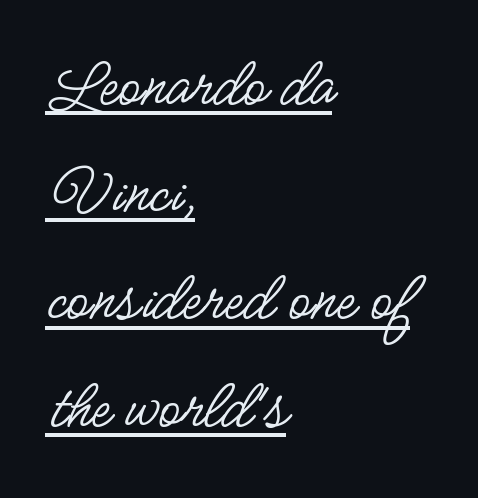
The image shows 71 px regular-weight, condensed sans-serif type; set left-aligned, normal line spacing (1.51x), normal letter spacing, underlined; low stroke contrast and a small x-height.
